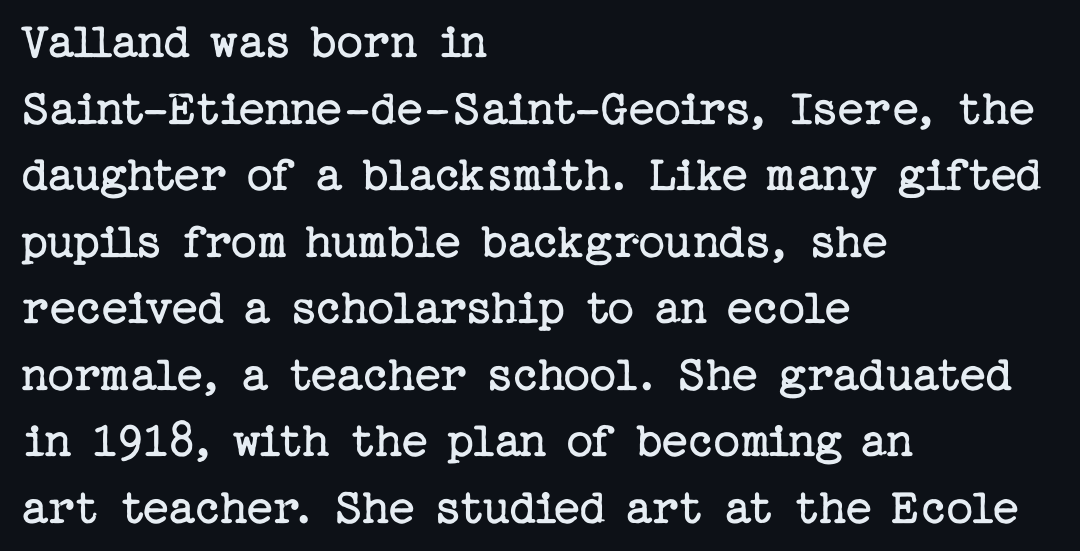
{"serif": "yes", "italic": "no", "bold": "no", "weight": "regular", "width": "normal", "stroke_contrast": "low", "x_height": "medium", "underline": "no", "align": "left", "line_spacing": "normal", "line_spacing_ratio": 1.28, "letter_spacing": "normal", "letter_spacing_em": 0.0, "glyph_px": 52}
